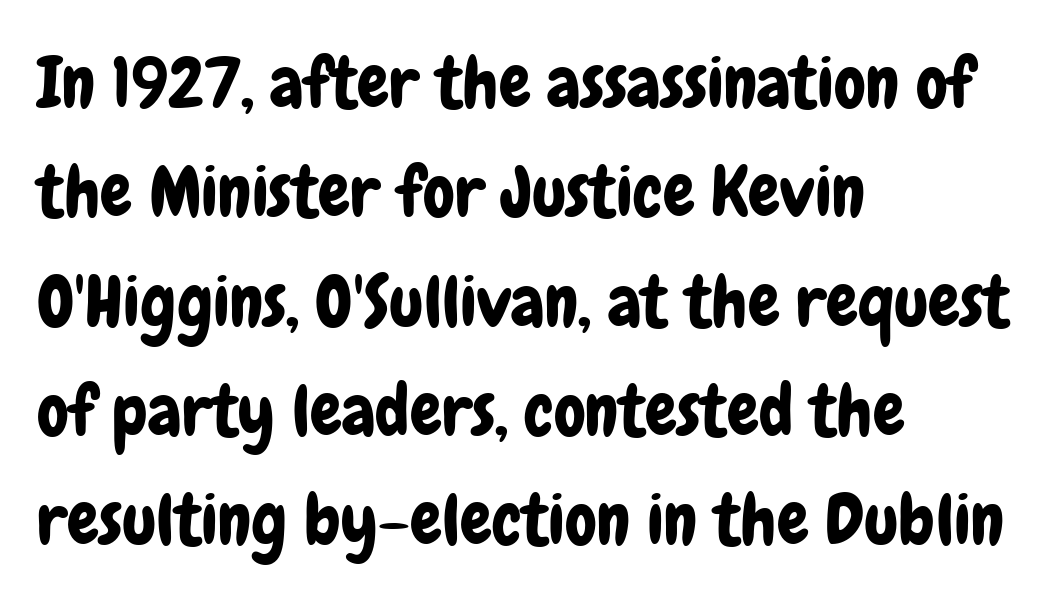
Q: Is the text italic (slanted)? A: No, it is upright.
Q: Is the typeface a serif or a sans-serif typeface? A: Sans-serif.
Q: Is the text underlined? A: No.
Q: How is the paragraph aligned? A: Left-aligned.
Q: Is the spacing between letters normal or unusually wide? A: Normal.
Q: Is the spacing between lines tight, normal or loose? A: Normal.
Q: Width (condensed, normal, or wide)? A: Condensed.
Q: Stroke contrast? A: Low.
Q: x-height? A: Medium.
Q: Monospaced? A: No.
